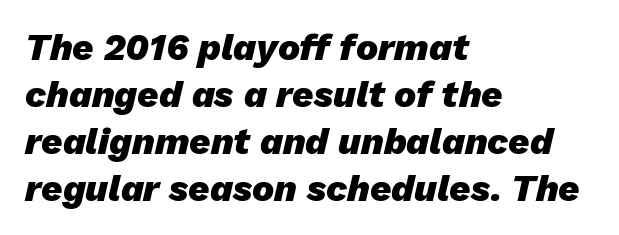
No extra tracking has been applied to these lines. Notice how descenders clear the ascenders below comfortably — that's standard leading. The passage is arranged the way most books set body copy — flush left. Heft: maximum for text — a bold. Do the characters align in a grid? No, the font is proportional. The lettering tilts uniformly, giving the passage an italic look.
